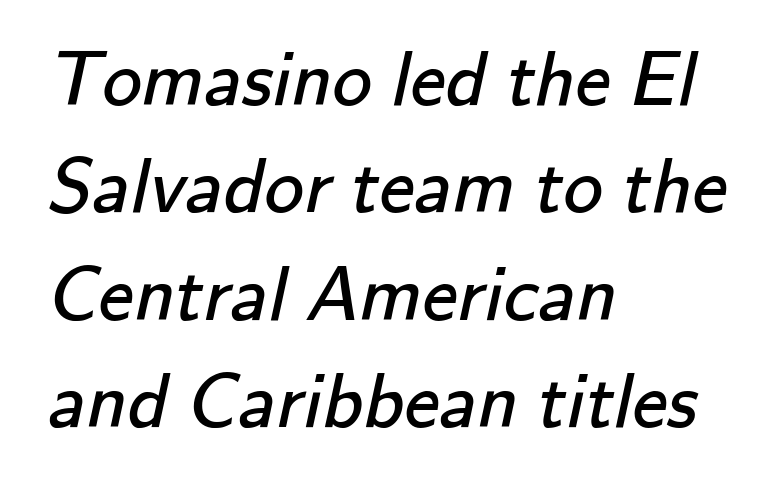
Q: Is the text bold? A: No.
Q: Is the typeface a serif or a sans-serif typeface? A: Sans-serif.
Q: Is the text underlined? A: No.
Q: How is the paragraph aligned? A: Left-aligned.
Q: Is the spacing between letters normal or unusually wide? A: Normal.
Q: Is the spacing between lines tight, normal or loose? A: Normal.
Q: Width (condensed, normal, or wide)? A: Normal.
Q: Stroke contrast? A: Low.
Q: x-height? A: Small.
Q: Monospaced? A: No.
